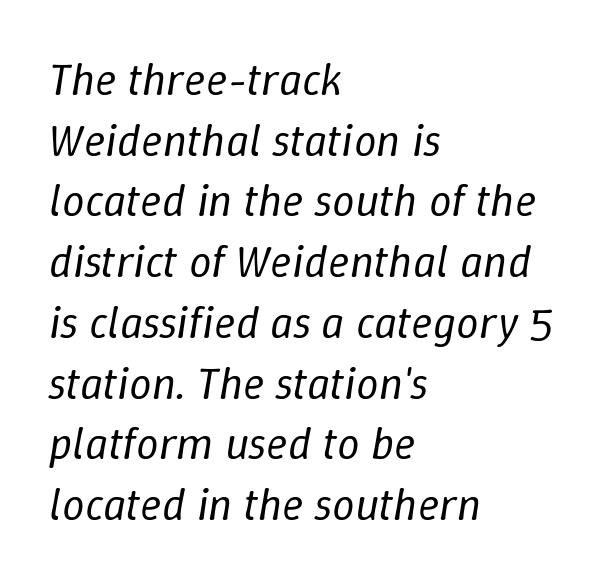
The typesetting does not lean heavy: it is not bold. The space directly below the letters is spotless. Baseline-to-baseline distance is the conventional proportion of letter height. The letters advance in unequal steps, a hallmark of proportional type. Left-aligned paragraph, ragged on the right. This sample uses an oblique cut, with every glyph tilted off the vertical.
